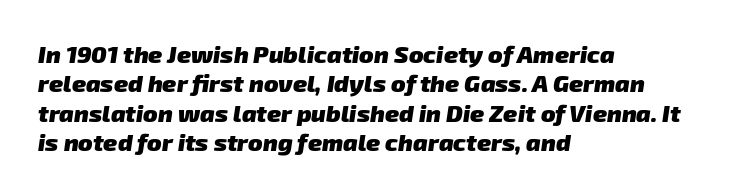
Left-aligned paragraph, ragged on the right. This is heavy type, rendered in bold. Letter spacing: default. The strip under each line holds only bare page.
